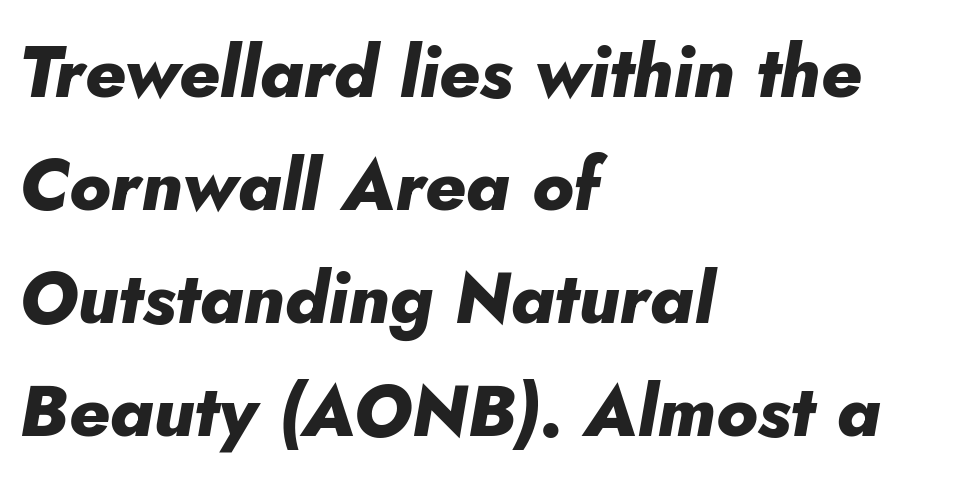
{"italic": "yes", "lean": "right", "slant_degrees": 5, "bold": "yes", "weight": "heavy", "width": "normal", "stroke_contrast": "low", "x_height": "small", "monospaced": "no", "underline": "no", "align": "left", "line_spacing": "normal", "line_spacing_ratio": 1.57, "letter_spacing": "normal", "letter_spacing_em": 0.0, "glyph_px": 72}
